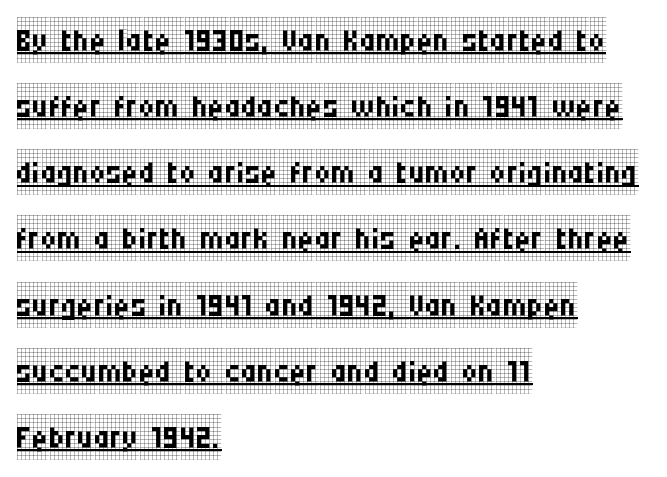
Q: Is the text bold? A: No.
Q: Is the text italic (slanted)? A: No, it is upright.
Q: Is the typeface a serif or a sans-serif typeface? A: Serif.
Q: Is the text underlined? A: Yes.
Q: How is the paragraph aligned? A: Left-aligned.
Q: Is the spacing between letters normal or unusually wide? A: Normal.
Q: Is the spacing between lines tight, normal or loose? A: Normal.
Q: Width (condensed, normal, or wide)? A: Condensed.
Q: Stroke contrast? A: Low.
Q: x-height? A: Large.
Q: Monospaced? A: No.
